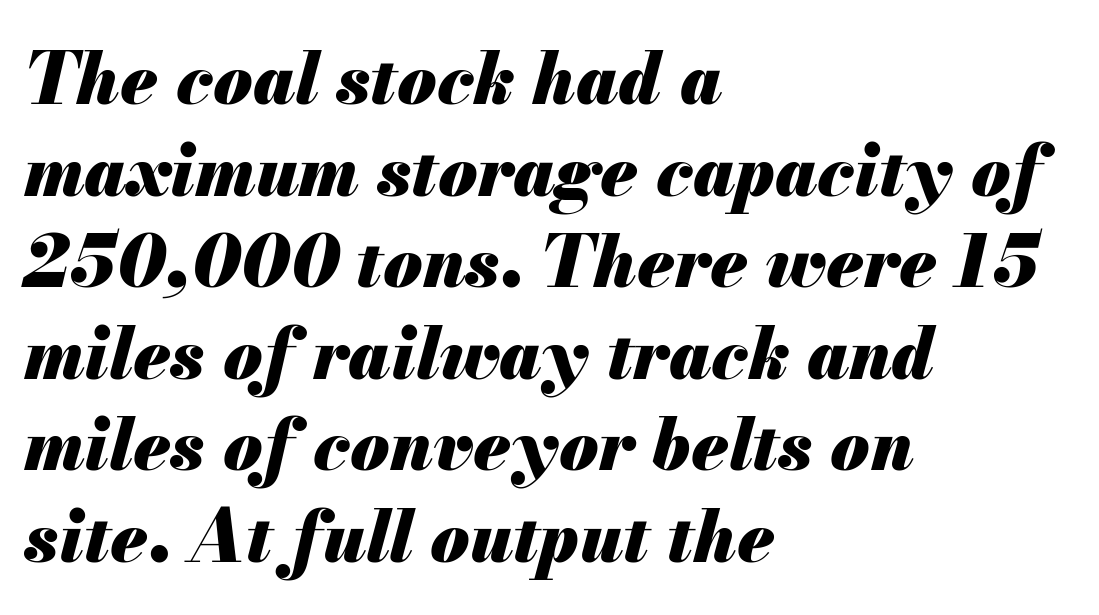
The image shows 71 px heavy type, italic (leaning right); set left-aligned, normal line spacing (1.29x), normal letter spacing, not underlined; medium stroke contrast and a small x-height.
